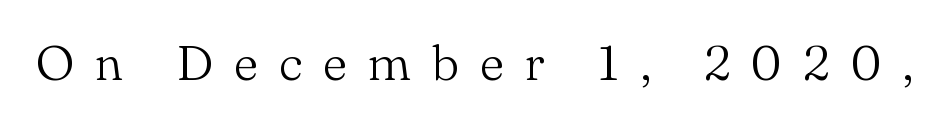
{"serif": "yes", "italic": "no", "bold": "no", "weight": "light", "width": "normal", "stroke_contrast": "medium", "x_height": "small", "monospaced": "no", "underline": "no", "letter_spacing": "wide", "letter_spacing_em": 0.43, "glyph_px": 49}
